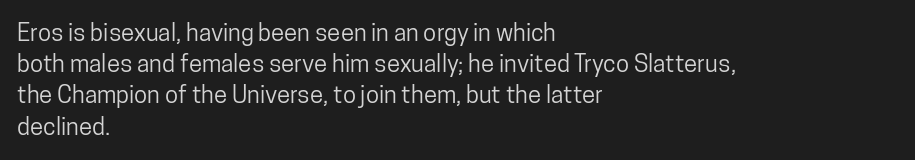
Q: Is the text italic (slanted)? A: No, it is upright.
Q: Is the text underlined? A: No.
Q: How is the paragraph aligned? A: Left-aligned.
Q: Is the spacing between letters normal or unusually wide? A: Normal.
Q: Is the spacing between lines tight, normal or loose? A: Normal.
